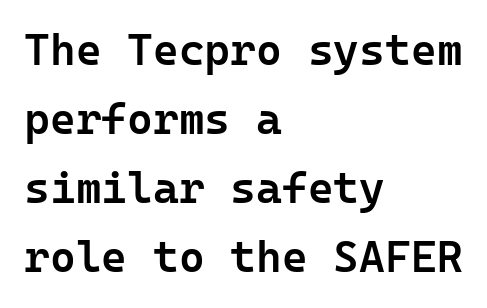
The image shows 44 px semibold sans-serif type, upright; set left-aligned, normal line spacing (1.57x), normal letter spacing, not underlined; low stroke contrast and a medium x-height.
